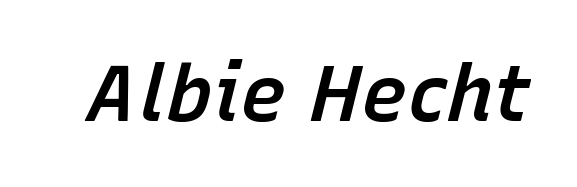
Q: Is the text bold? A: Semi-bold.
Q: Is the text italic (slanted)? A: Yes, it leans right by about 15 degrees.
Q: Is the text underlined? A: No.
Q: Is the spacing between letters normal or unusually wide? A: Normal.
Q: Width (condensed, normal, or wide)? A: Normal.
Q: Stroke contrast? A: Low.
Q: x-height? A: Medium.
Q: Monospaced? A: No.
